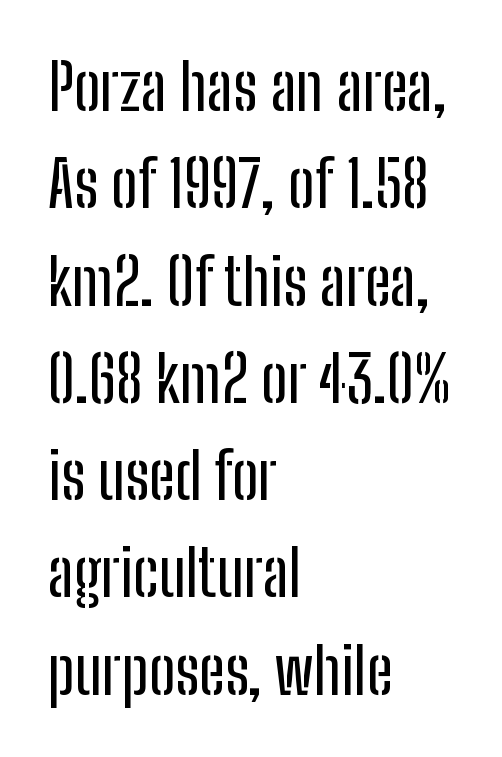
{"serif": "no", "italic": "no", "width": "condensed", "stroke_contrast": "low", "x_height": "medium", "monospaced": "no", "underline": "no", "align": "left", "line_spacing": "normal", "line_spacing_ratio": 1.52, "letter_spacing": "normal", "letter_spacing_em": 0.0, "glyph_px": 64}
